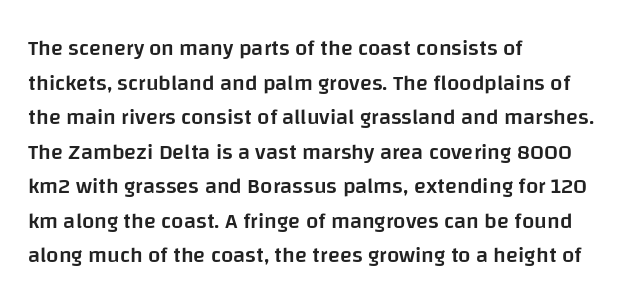
The image shows 22 px text type, upright; set left-aligned, normal line spacing (1.57x), normal letter spacing, not underlined.
